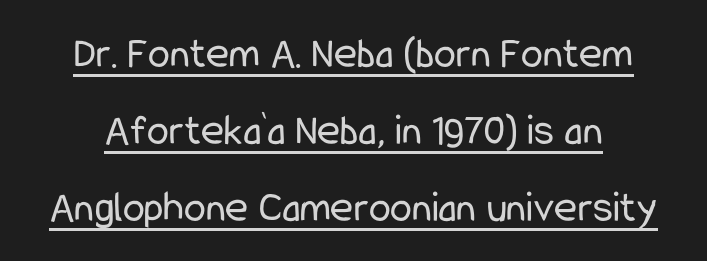
Posture: upright roman. A typesetter would call this proportional, since set widths differ per character. In terms of letterspacing, this is plain default setting. The face used here is a sans, in the tradition of grotesques and geometrics.
